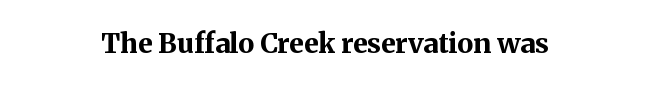
Q: Is the text bold? A: Yes.
Q: Is the text italic (slanted)? A: No, it is upright.
Q: Is the text underlined? A: No.
Q: How is the paragraph aligned? A: Centered.
Q: Is the spacing between letters normal or unusually wide? A: Normal.
